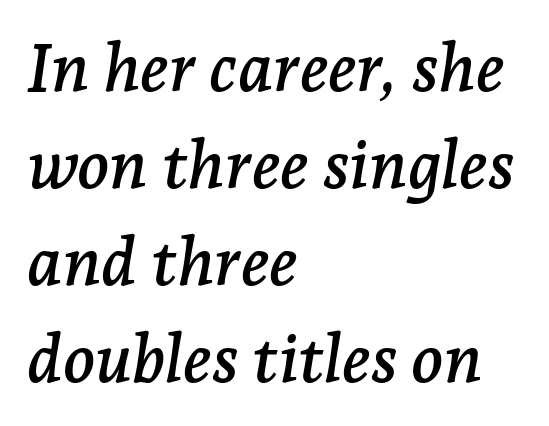
{"serif": "yes", "italic": "yes", "lean": "right", "slant_degrees": 7, "width": "normal", "stroke_contrast": "low", "x_height": "medium", "monospaced": "no", "underline": "no", "align": "left", "line_spacing": "normal", "line_spacing_ratio": 1.45, "letter_spacing": "normal", "letter_spacing_em": 0.0, "glyph_px": 67}
